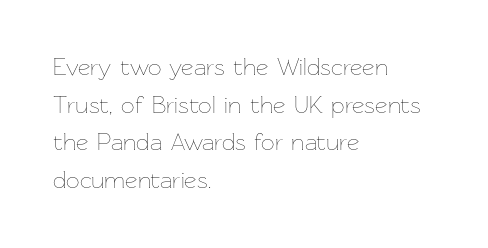
{"italic": "no", "bold": "no", "underline": "no", "align": "left", "line_spacing": "normal", "line_spacing_ratio": 1.57, "letter_spacing": "normal", "letter_spacing_em": 0.0, "glyph_px": 24}
